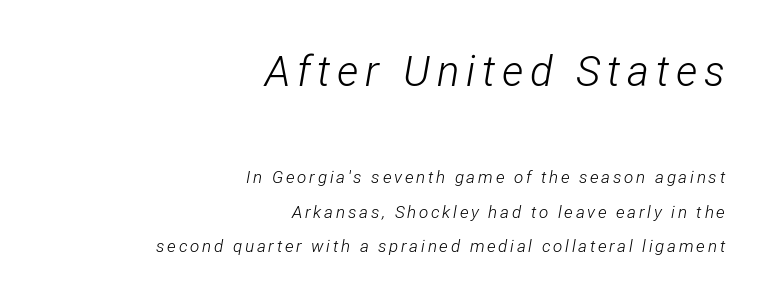
The image shows 42 px light, condensed type, italic (leaning right); set right-aligned, loose line spacing (2.05x), not underlined; the first (top) block is 2.47x larger; low stroke contrast and a medium x-height.
